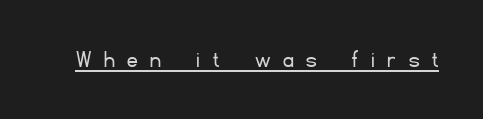
Q: Is the text bold? A: No.
Q: Is the text italic (slanted)? A: No, it is upright.
Q: Is the text underlined? A: Yes.
Q: Is the spacing between letters normal or unusually wide? A: Unusually wide.
